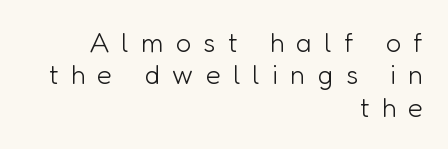
Q: Is the text bold? A: No.
Q: Is the text italic (slanted)? A: No, it is upright.
Q: Is the text underlined? A: No.
Q: How is the paragraph aligned? A: Right-aligned.
Q: Is the spacing between letters normal or unusually wide? A: Unusually wide.
